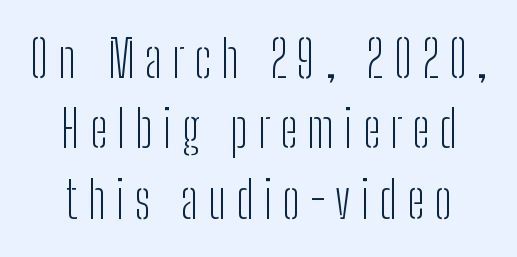
The image shows 51 px light, condensed sans-serif type, upright; set normal line spacing (1.38x), unusually wide letter spacing (+0.2 em), not underlined; low stroke contrast and a medium x-height.
